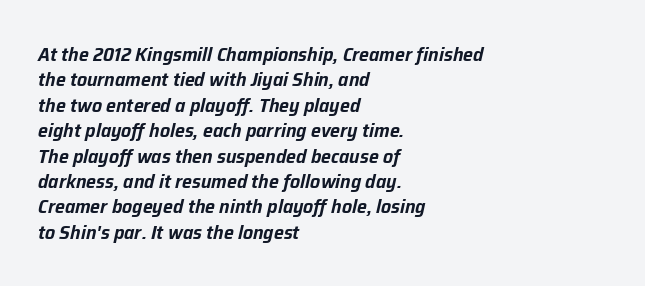
The image shows 20 px text type, italic (leaning right); set left-aligned, normal line spacing (1.27x), normal letter spacing, not underlined.
